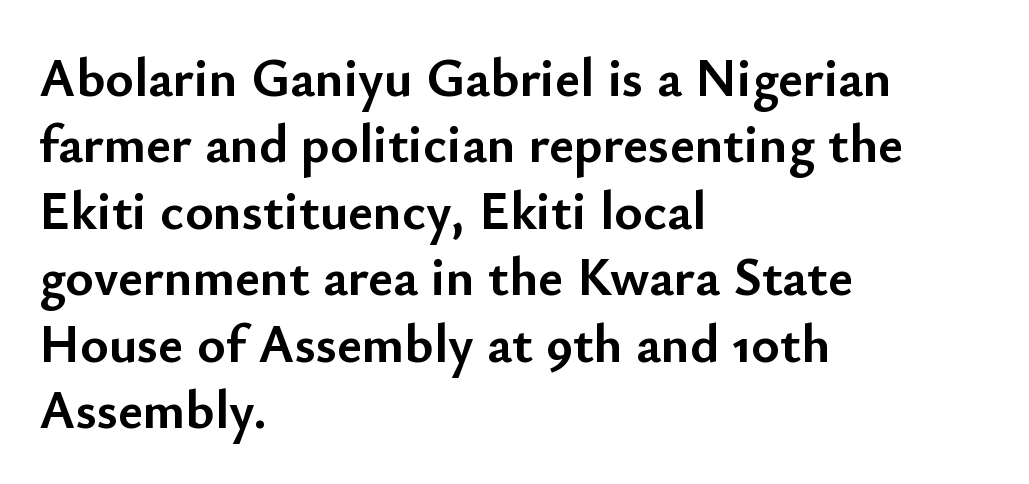
{"serif": "no", "italic": "no", "bold": "yes", "weight": "semibold", "width": "normal", "stroke_contrast": "low", "x_height": "small", "monospaced": "no", "underline": "no", "align": "left", "line_spacing_ratio": 1.23, "letter_spacing": "normal", "letter_spacing_em": 0.0, "glyph_px": 54}
